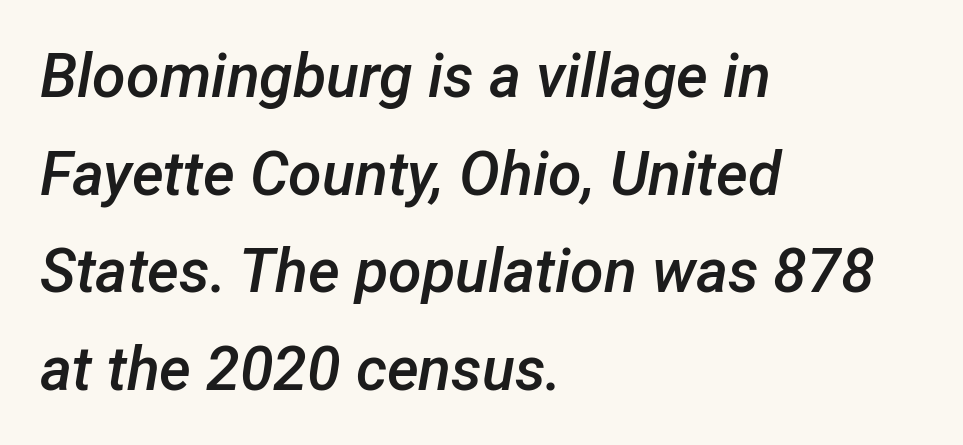
Q: Is the text bold? A: Semi-bold.
Q: Is the text italic (slanted)? A: Yes, it leans right by about 12 degrees.
Q: Is the text underlined? A: No.
Q: How is the paragraph aligned? A: Left-aligned.
Q: Is the spacing between letters normal or unusually wide? A: Normal.
Q: Is the spacing between lines tight, normal or loose? A: Normal.
Q: Width (condensed, normal, or wide)? A: Normal.
Q: Stroke contrast? A: Low.
Q: x-height? A: Medium.
Q: Monospaced? A: No.
